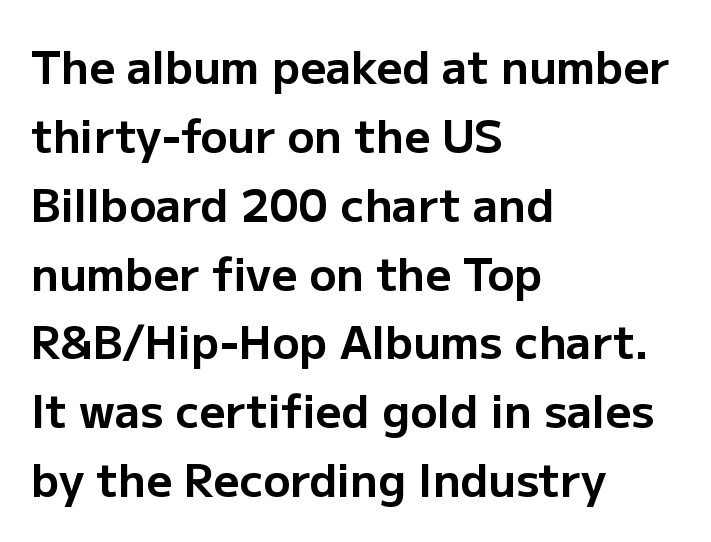
The image shows 45 px bold sans-serif type, upright; set left-aligned, normal line spacing (1.53x), normal letter spacing, not underlined; low stroke contrast and a medium x-height.
